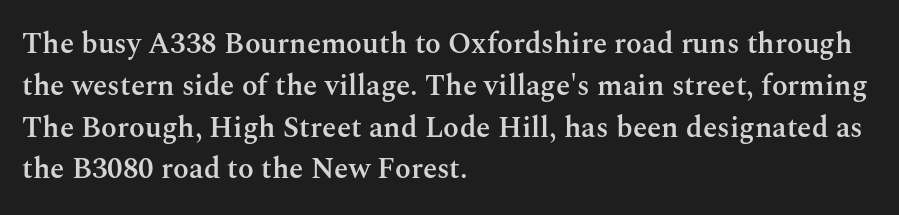
These lines carry some extra weight — a demibold, not a full bold. Every stem runs plumb, perpendicular to the baseline. This sample keeps an unexceptional amount of space between lines. Each row of text sits above clean, open space. This sample uses a serif face.
